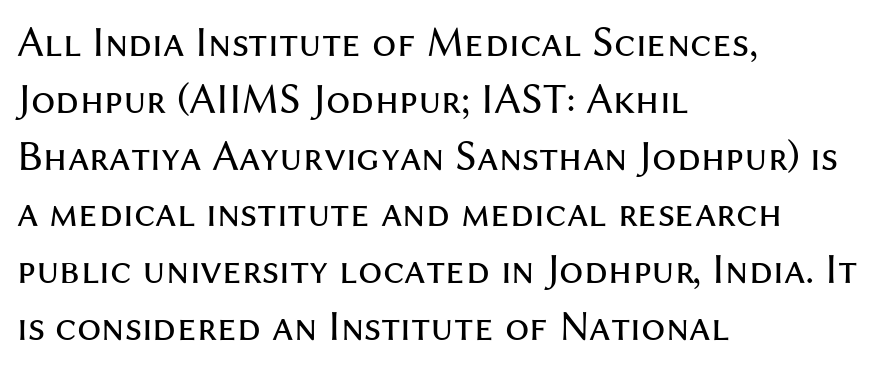
Q: Is the text bold? A: No.
Q: Is the text italic (slanted)? A: No, it is upright.
Q: Is the typeface a serif or a sans-serif typeface? A: Sans-serif.
Q: Is the text underlined? A: No.
Q: How is the paragraph aligned? A: Left-aligned.
Q: Is the spacing between letters normal or unusually wide? A: Normal.
Q: Is the spacing between lines tight, normal or loose? A: Normal.
Q: Width (condensed, normal, or wide)? A: Normal.
Q: Stroke contrast? A: Medium.
Q: x-height? A: Medium.
Q: Monospaced? A: No.
